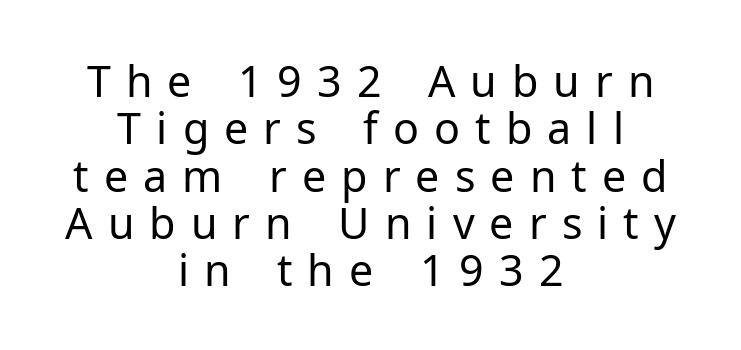
{"serif": "no", "italic": "no", "bold": "no", "weight": "regular", "width": "normal", "stroke_contrast": "low", "x_height": "medium", "monospaced": "no", "underline": "no", "align": "center", "line_spacing": "tight", "line_spacing_ratio": 1.1, "letter_spacing": "wide", "letter_spacing_em": 0.35, "glyph_px": 43}
